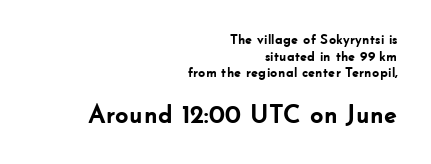
The image shows 26 px bold type, upright; set right-aligned, line spacing 1.18x, normal letter spacing, not underlined; the second (bottom) block is 1.86x larger.
